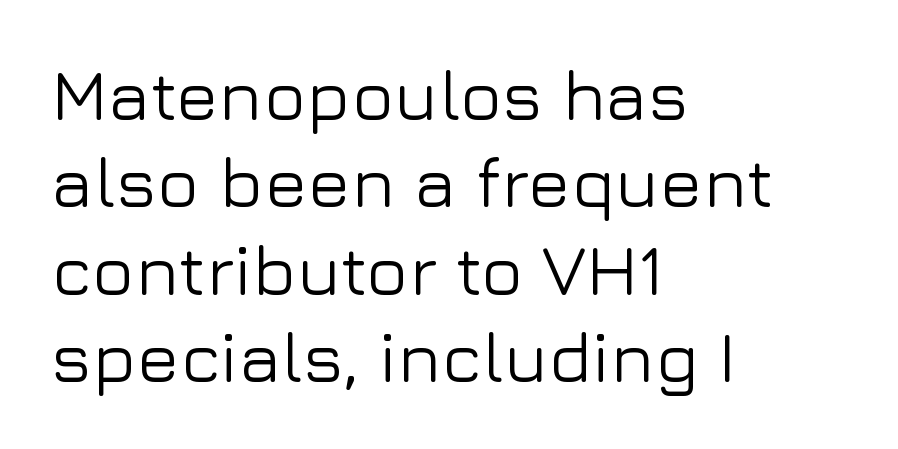
Q: Is the text italic (slanted)? A: No, it is upright.
Q: Is the typeface a serif or a sans-serif typeface? A: Sans-serif.
Q: Is the text underlined? A: No.
Q: How is the paragraph aligned? A: Left-aligned.
Q: Is the spacing between letters normal or unusually wide? A: Normal.
Q: Width (condensed, normal, or wide)? A: Normal.
Q: Stroke contrast? A: Low.
Q: x-height? A: Medium.
Q: Monospaced? A: No.
